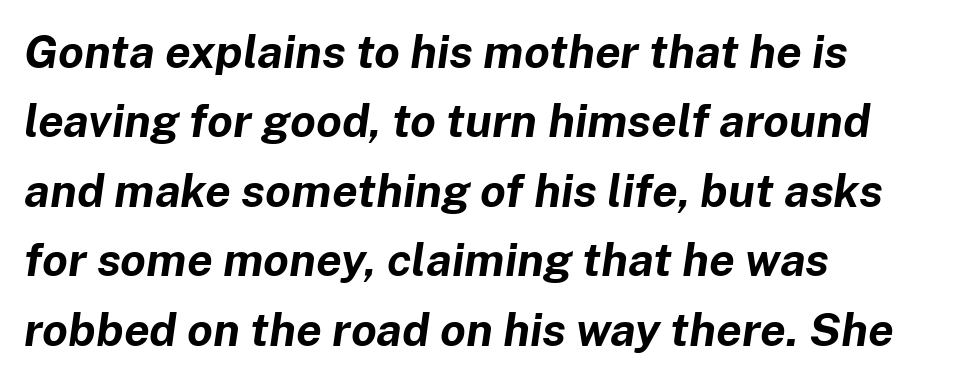
Q: Is the text bold? A: Yes.
Q: Is the text italic (slanted)? A: Yes, it leans right by about 8 degrees.
Q: Is the text underlined? A: No.
Q: How is the paragraph aligned? A: Left-aligned.
Q: Is the spacing between letters normal or unusually wide? A: Normal.
Q: Is the spacing between lines tight, normal or loose? A: Normal.
Q: Width (condensed, normal, or wide)? A: Normal.
Q: Stroke contrast? A: Low.
Q: x-height? A: Medium.
Q: Monospaced? A: No.
